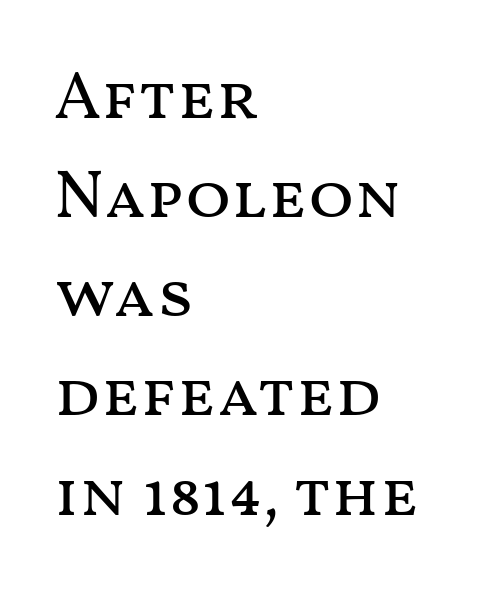
{"italic": "no", "bold": "no", "weight": "regular", "width": "wide", "stroke_contrast": "medium", "x_height": "medium", "monospaced": "no", "underline": "no", "align": "left", "line_spacing": "normal", "line_spacing_ratio": 1.48, "letter_spacing": "normal", "letter_spacing_em": 0.0, "glyph_px": 67}
